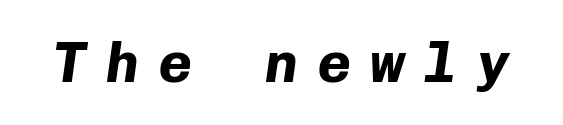
Looks like terminal output: every glyph gets an equal slot. Looking at the ascenders, they clearly lean. Inter-character spacing is expanded well beyond the font's built-in metrics. Type without underlining. The rendering uses a bold face; every stroke is thick and dark.
